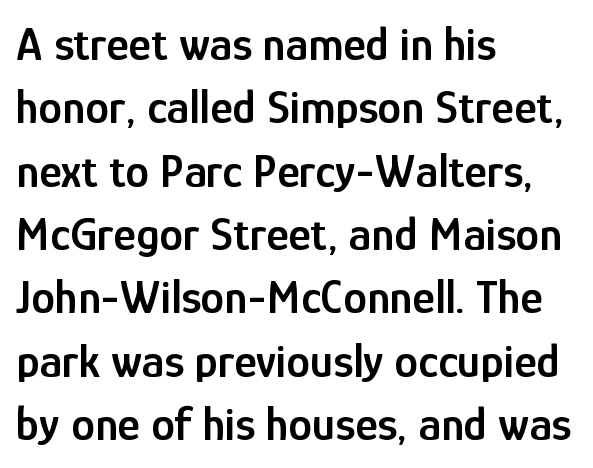
The image shows 48 px semibold, condensed sans-serif type, upright; set left-aligned, normal line spacing (1.32x), normal letter spacing, not underlined; low stroke contrast and a medium x-height.
